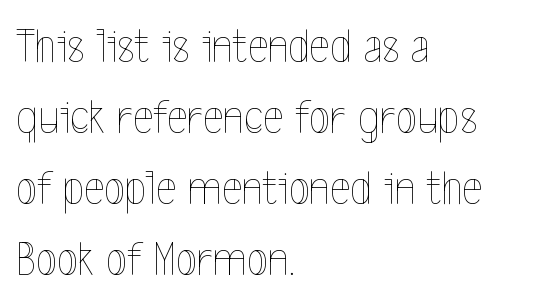
{"italic": "no", "bold": "no", "weight": "thin", "width": "condensed", "x_height": "medium", "monospaced": "no", "underline": "no", "align": "left", "line_spacing": "normal", "line_spacing_ratio": 1.45, "letter_spacing": "normal", "letter_spacing_em": 0.0, "glyph_px": 49}
